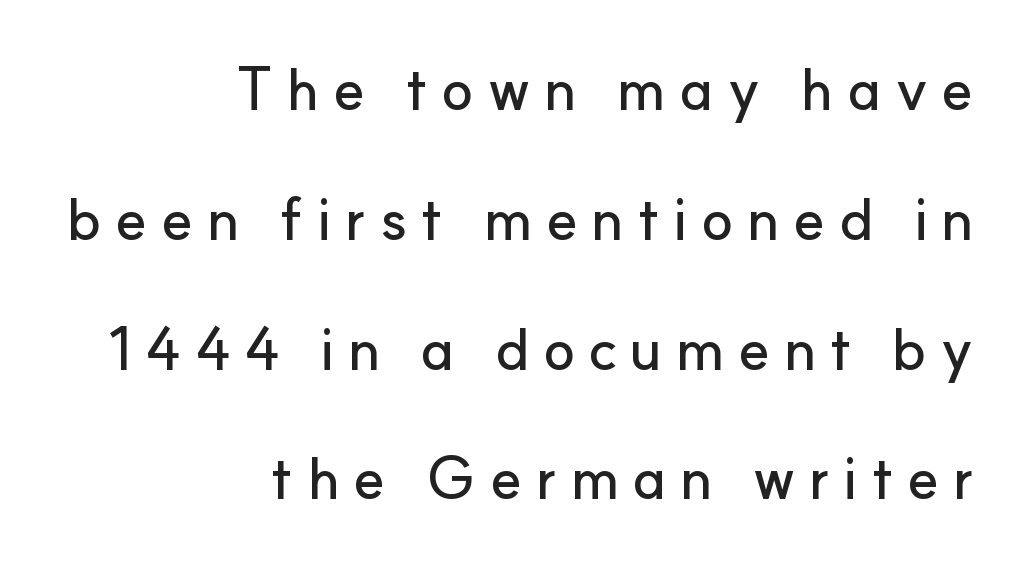
{"serif": "no", "italic": "no", "width": "normal", "stroke_contrast": "low", "x_height": "small", "monospaced": "no", "underline": "no", "align": "right", "line_spacing": "loose", "line_spacing_ratio": 2.2, "letter_spacing": "wide", "letter_spacing_em": 0.22, "glyph_px": 59}
